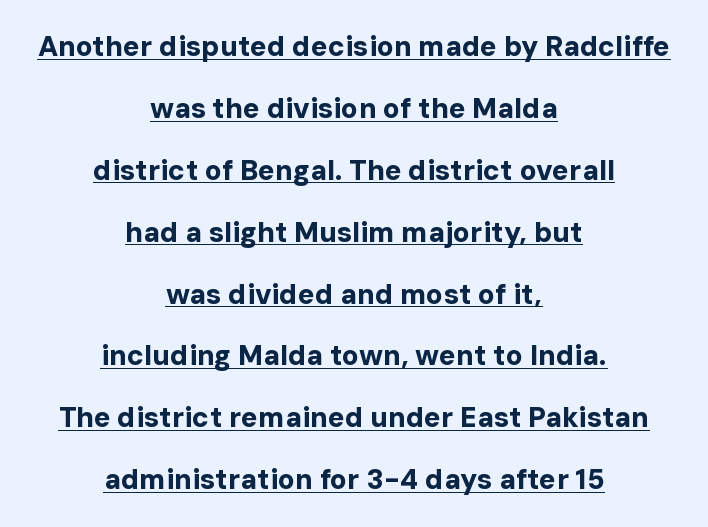
The image shows 28 px bold sans-serif type, upright; set centered, loose line spacing (2.21x), normal letter spacing, underlined; low stroke contrast and a medium x-height.
